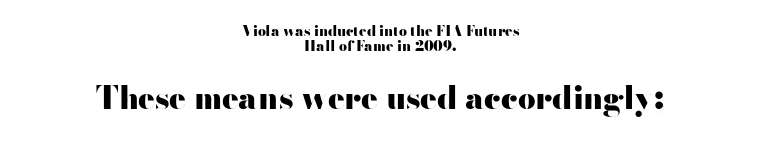
Q: Is the text bold? A: Yes.
Q: Is the text italic (slanted)? A: No, it is upright.
Q: Is the typeface a serif or a sans-serif typeface? A: Serif.
Q: Is the text underlined? A: No.
Q: How is the paragraph aligned? A: Centered.
Q: Is the spacing between letters normal or unusually wide? A: Normal.
Q: Is the spacing between lines tight, normal or loose? A: Tight.
Q: Which block of text is set in a larger size, the first (top) or the second (bottom)? A: The second (bottom) one.
Q: Width (condensed, normal, or wide)? A: Wide.
Q: Stroke contrast? A: High.
Q: x-height? A: Small.
Q: Monospaced? A: No.
